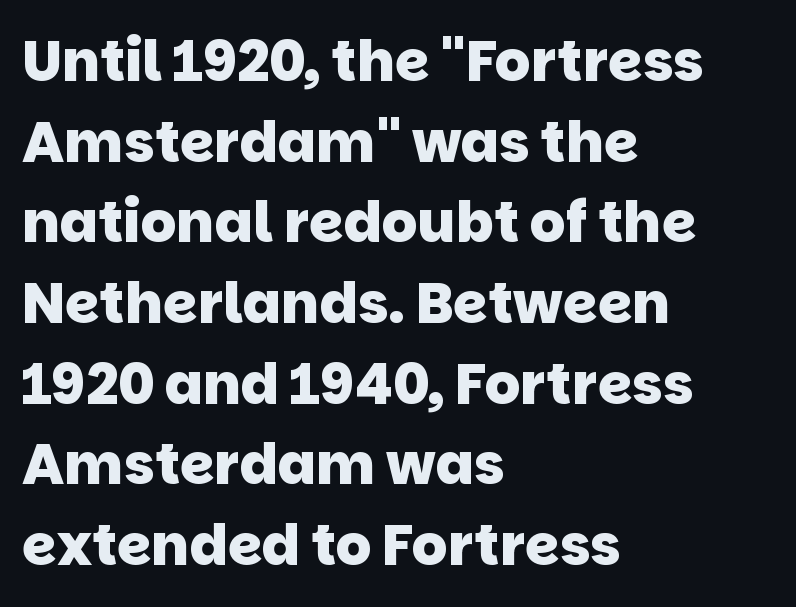
Q: Is the text bold? A: Yes.
Q: Is the typeface a serif or a sans-serif typeface? A: Sans-serif.
Q: Is the text underlined? A: No.
Q: How is the paragraph aligned? A: Left-aligned.
Q: Is the spacing between letters normal or unusually wide? A: Normal.
Q: Is the spacing between lines tight, normal or loose? A: Normal.
Q: Width (condensed, normal, or wide)? A: Normal.
Q: Stroke contrast? A: Low.
Q: x-height? A: Large.
Q: Monospaced? A: No.
